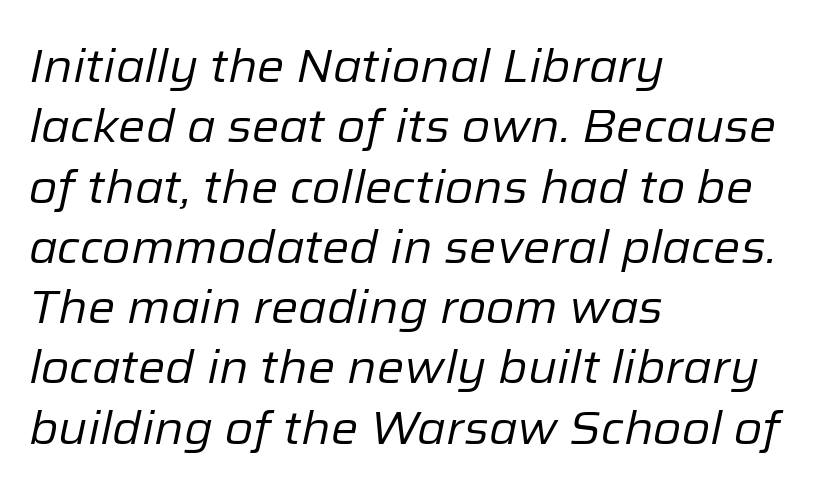
The letters advance in unequal steps, a hallmark of proportional type. The passage shown leans; its letterforms are oblique. One-word summary of the alignment: left. No letter is thick-stroked: the sample isn't bold. Unmarked baselines from the first word to the last.
